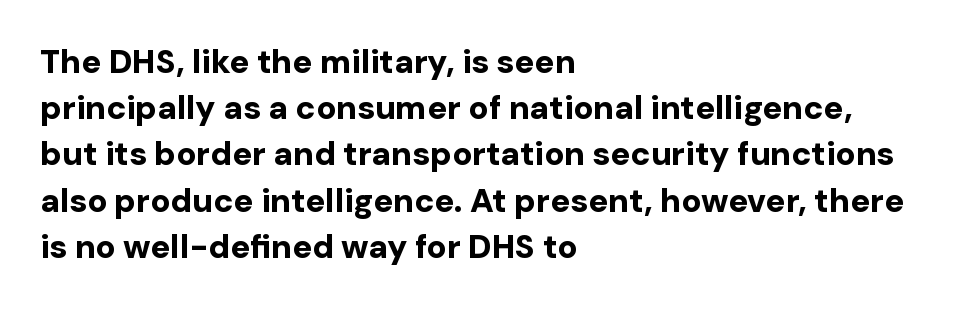
The typography opts for an upright posture over an oblique one. You can tell from the bare stems that sans-serif type was used. The glyphs are unaccompanied by any horizontal stroke below them. The rows are spaced the way most documents space them.
